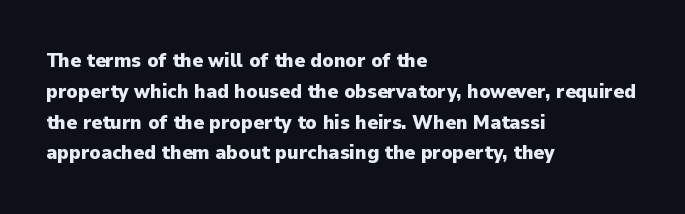
A student would call this left alignment; a typographer would say flush left, rag right. Any mark beneath the type? The region is blank. A dark, heavy texture on the line: the type is bold. The leading is moderate, giving the passage an even texture. The gaps between neighbouring characters are ordinary and unremarkable. The axis of the letterforms is exactly vertical.
